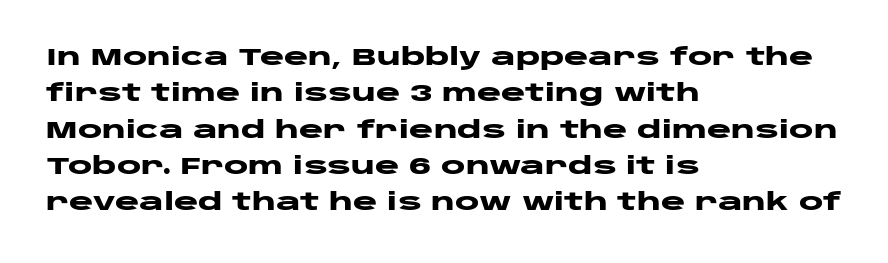
The text block is weighted toward the left margin, trailing off unevenly rightward. These lines carry a lot of weight — the face is fully bold. The letters stand upright; this is a roman face. Each row of text sits above clean, open space. This rendering leaves character spacing at its baseline value.
